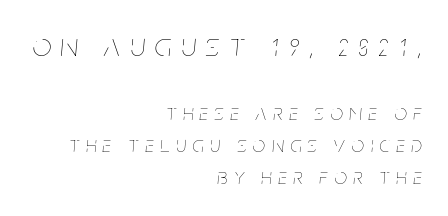
{"italic": "yes", "lean": "right", "slant_degrees": 5, "bold": "no", "weight": "thin", "width": "condensed", "stroke_contrast": "low", "x_height": "large", "monospaced": "no", "underline": "no", "align": "right", "line_spacing": "normal", "line_spacing_ratio": 1.45, "letter_spacing": "wide", "letter_spacing_em": 0.31, "larger_block": "first", "size_ratio": 1.5, "glyph_px": 33}
